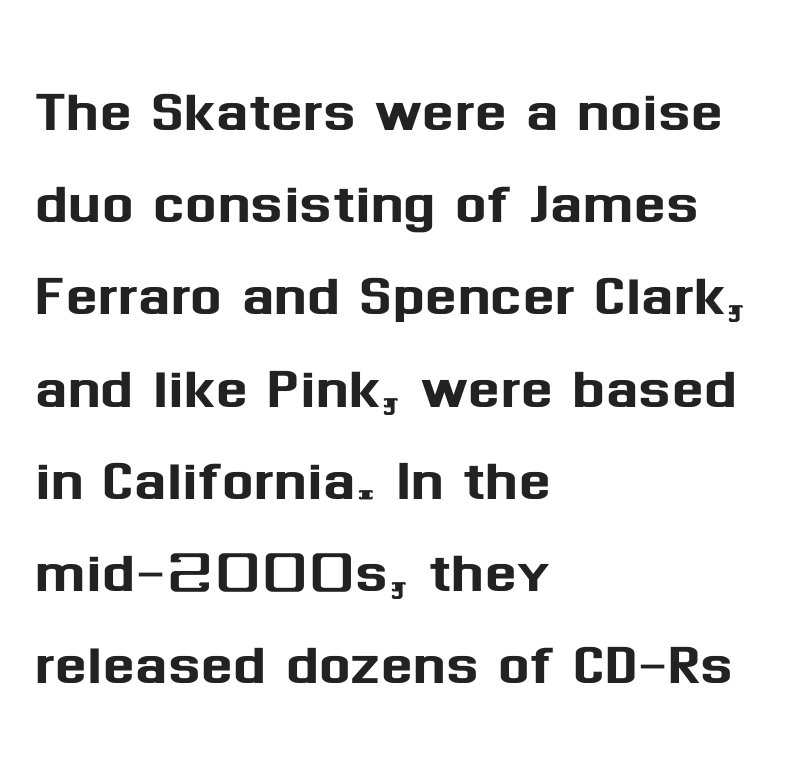
The image shows 75 px sans-serif type, upright; set left-aligned, line spacing 1.23x, normal letter spacing, not underlined; medium stroke contrast and a medium x-height.
